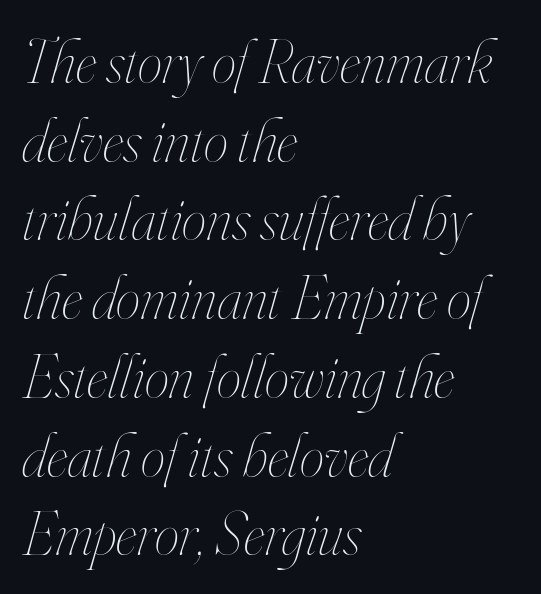
Q: Is the text bold? A: No.
Q: Is the text italic (slanted)? A: Yes, it leans right by about 16 degrees.
Q: Is the text underlined? A: No.
Q: How is the paragraph aligned? A: Left-aligned.
Q: Is the spacing between letters normal or unusually wide? A: Normal.
Q: Is the spacing between lines tight, normal or loose? A: Normal.
Q: Width (condensed, normal, or wide)? A: Condensed.
Q: Stroke contrast? A: High.
Q: x-height? A: Small.
Q: Monospaced? A: No.
